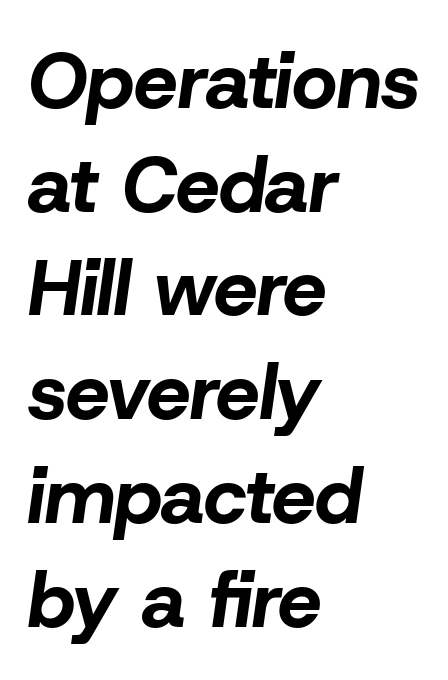
The image shows 78 px bold type, italic (leaning right); set left-aligned, normal line spacing (1.33x), normal letter spacing, not underlined; low stroke contrast and a medium x-height.
